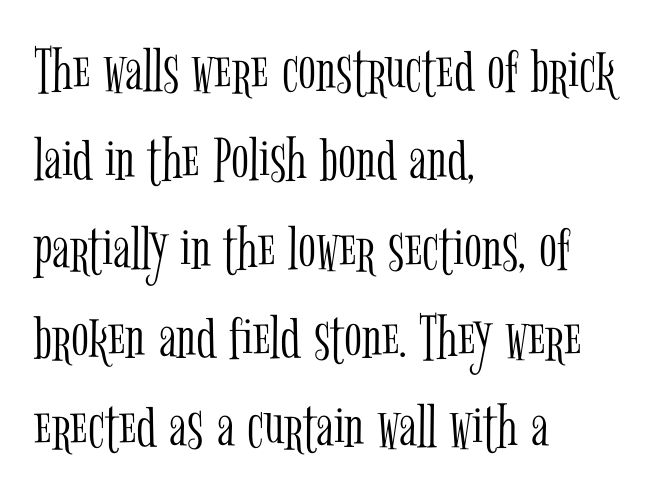
The image shows 66 px light, condensed serif type, upright; set left-aligned, normal line spacing (1.35x), normal letter spacing, not underlined; low stroke contrast and a medium x-height.
